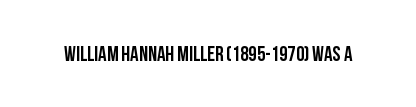
The image shows 21 px text type, upright; set normal letter spacing, not underlined.
